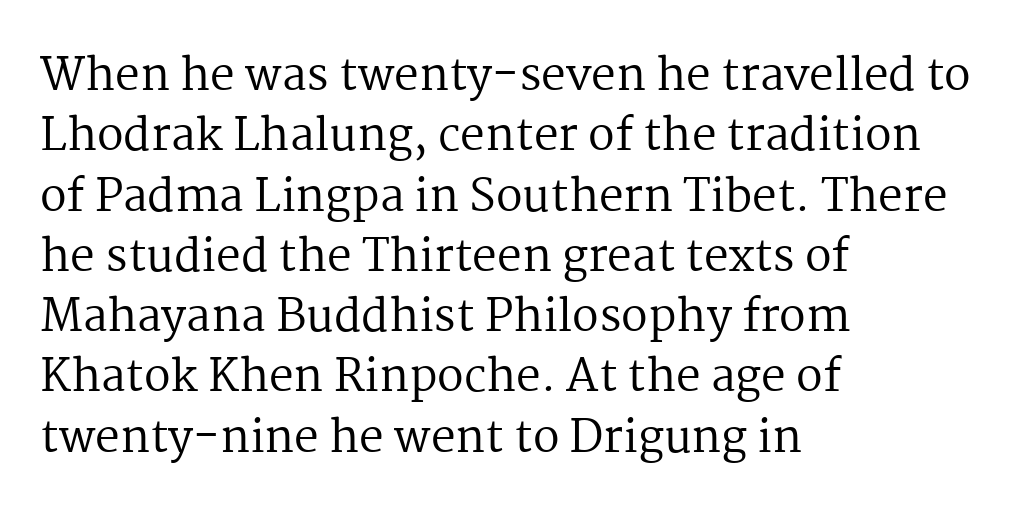
Horizontal bands of white between lines are of average thickness. Varying glyph widths throughout — classic text-font behaviour. Font category for this specimen: serif. A light-to-regular cut is what we see here. Line beginnings align vertically; line endings do not.
